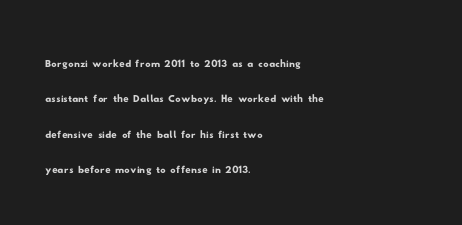
The image shows 27 px text type; set left-aligned, normal line spacing (1.31x), normal letter spacing, not underlined.
